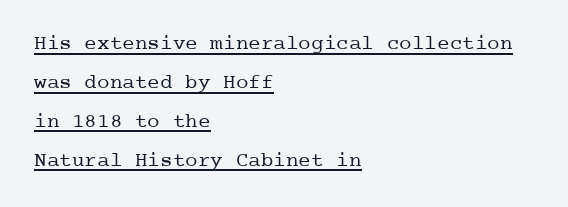
Q: Is the text bold? A: No.
Q: Is the text italic (slanted)? A: No, it is upright.
Q: Is the text underlined? A: Yes.
Q: How is the paragraph aligned? A: Left-aligned.
Q: Is the spacing between letters normal or unusually wide? A: Normal.
